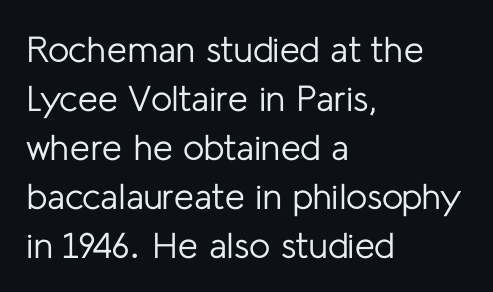
{"serif": "no", "italic": "no", "bold": "no", "weight": "regular", "width": "normal", "stroke_contrast": "low", "x_height": "medium", "monospaced": "no", "underline": "no", "align": "left", "line_spacing": "normal", "line_spacing_ratio": 1.36, "letter_spacing": "normal", "letter_spacing_em": 0.0, "glyph_px": 36}
